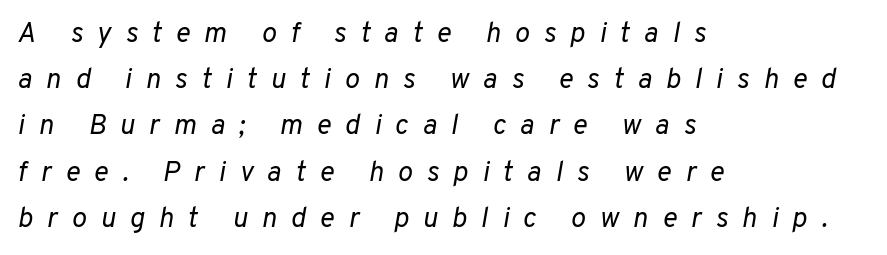
The image shows 28 px regular-weight type, italic (leaning right); set left-aligned, normal line spacing (1.65x), unusually wide letter spacing (+0.5 em), not underlined; low stroke contrast and a medium x-height.
